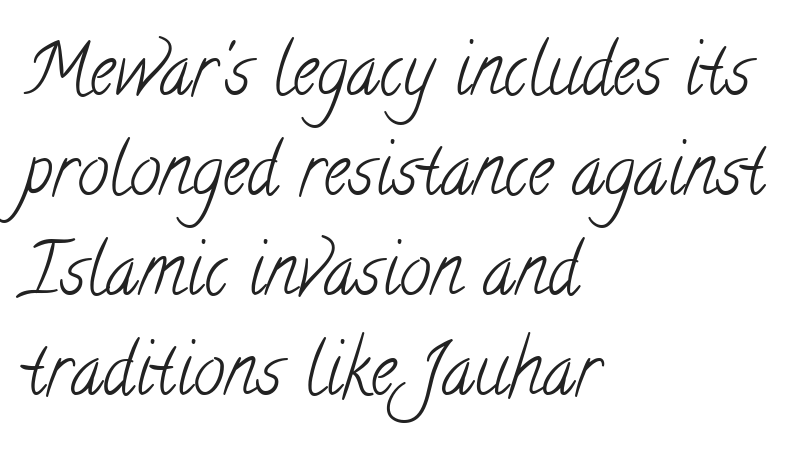
Stem width sits at or under what a default text font uses. This sample has the flowing, uneven cadence of proportional lettering. Teacher's note: observe the even left margin — that is flush-left alignment. Serif or sans? Serif — the stroke terminals have little feet.
